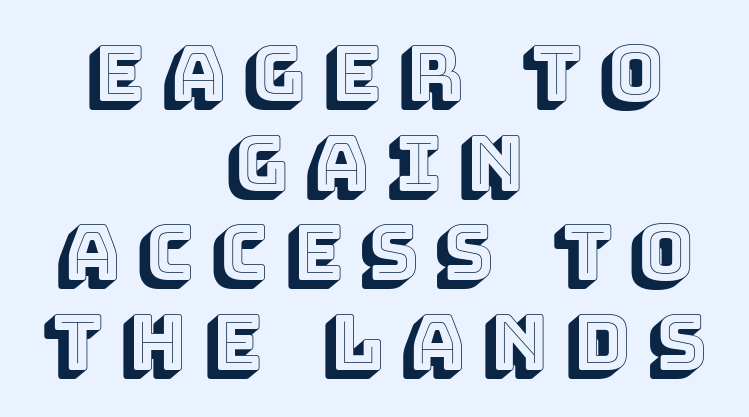
A typesetter would call this proportional, since set widths differ per character. Check under the words: just untouched page. Is there any slant? The stems are plumb. Leftover space on each line is divided equally before and after the words. Each word looks stretched out because of the extra space between its letters.
